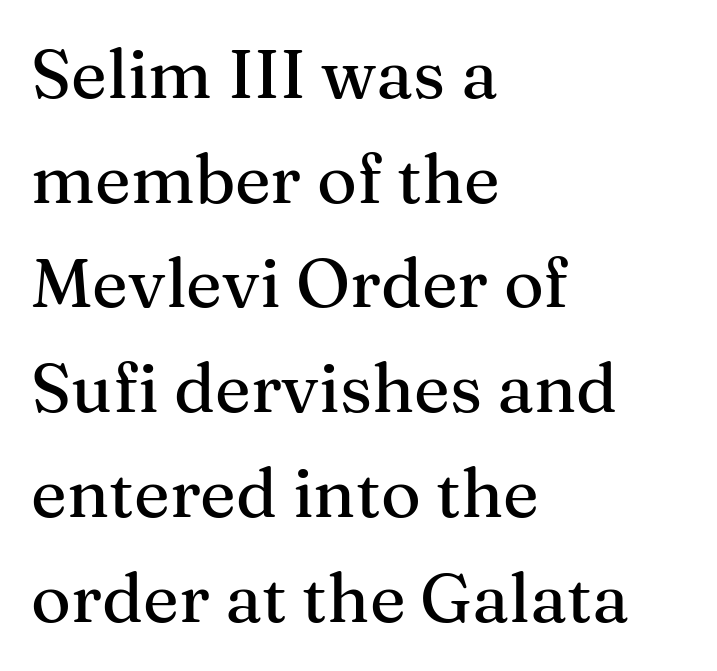
The rendering shows small feet on the letterforms — a serif design. Does the copy run flush right? No — it runs flush left. Note the varied advance widths — an 'i' is clearly narrower than an 'm'. Does extra space separate the letters? No, they use regular spacing. Rule under the text: the space is simply empty.
